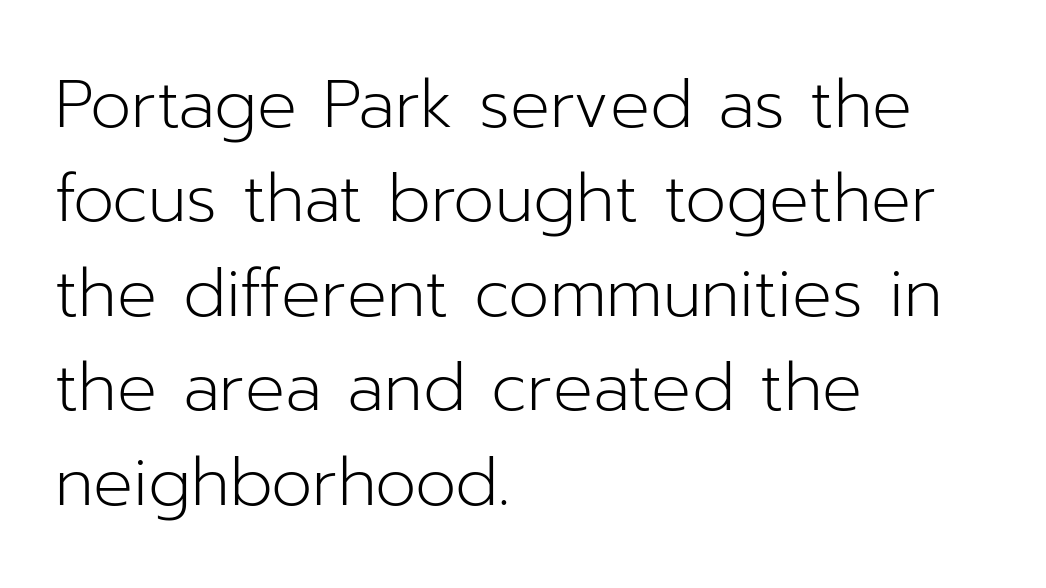
{"serif": "no", "italic": "no", "bold": "no", "weight": "light", "width": "normal", "stroke_contrast": "low", "x_height": "medium", "monospaced": "no", "underline": "no", "align": "left", "line_spacing": "normal", "line_spacing_ratio": 1.43, "letter_spacing": "normal", "letter_spacing_em": 0.0, "glyph_px": 66}
